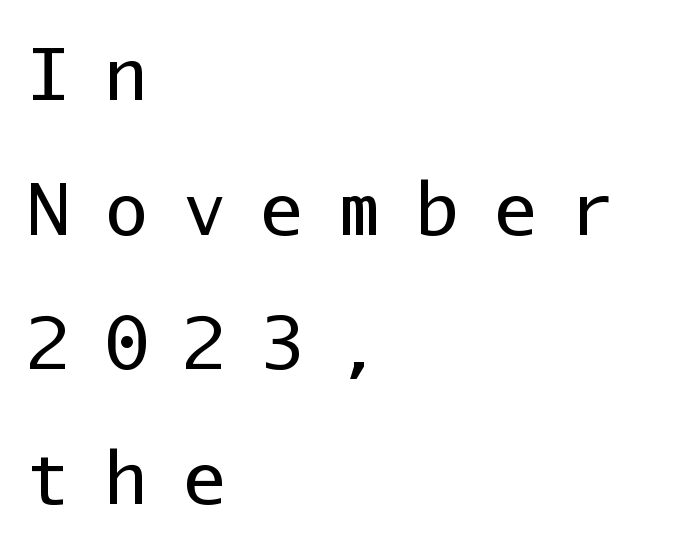
{"serif": "no", "italic": "no", "bold": "no", "weight": "regular", "width": "normal", "stroke_contrast": "low", "x_height": "medium", "monospaced": "yes", "underline": "no", "align": "left", "line_spacing_ratio": 1.87, "letter_spacing": "wide", "letter_spacing_em": 0.48, "glyph_px": 72}
